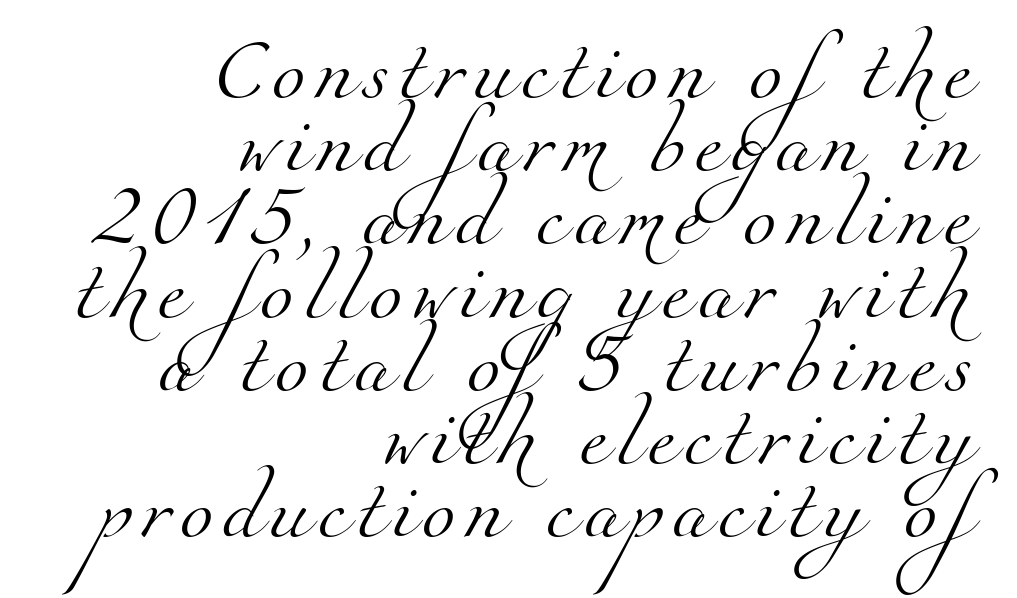
Q: Is the text bold? A: No.
Q: Is the typeface a serif or a sans-serif typeface? A: Serif.
Q: Is the text underlined? A: No.
Q: How is the paragraph aligned? A: Right-aligned.
Q: Width (condensed, normal, or wide)? A: Normal.
Q: Stroke contrast? A: Medium.
Q: x-height? A: Small.
Q: Monospaced? A: No.
